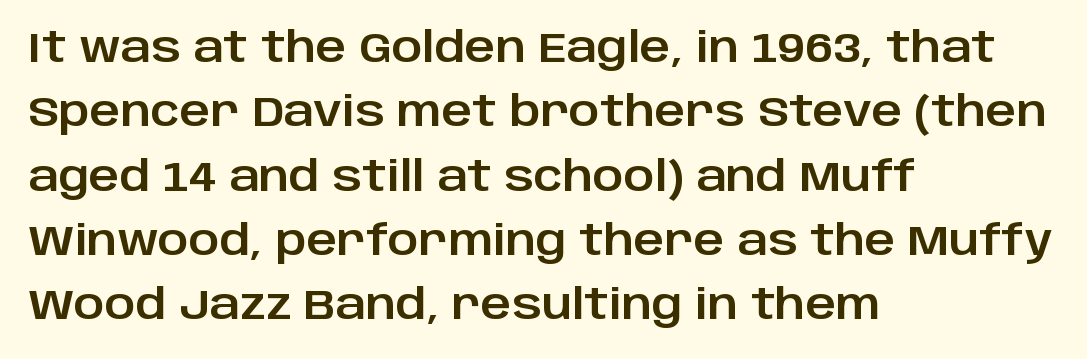
{"serif": "no", "italic": "no", "width": "normal", "stroke_contrast": "low", "x_height": "large", "monospaced": "no", "underline": "no", "align": "left", "line_spacing": "normal", "line_spacing_ratio": 1.53, "letter_spacing": "normal", "letter_spacing_em": 0.0, "glyph_px": 42}
